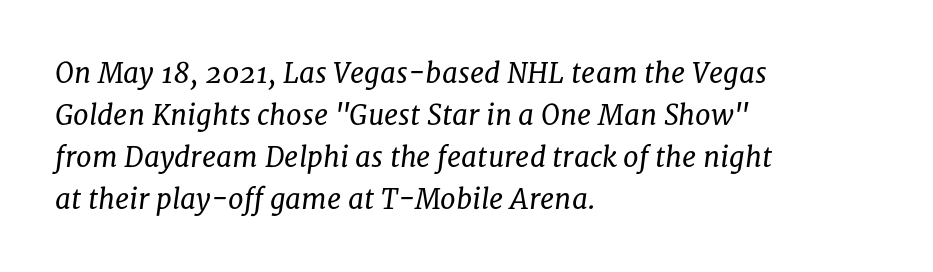
These lines were composed using italics. Stroke mass is kept to a normal reading level or below. Visually the block forms a straight wall on the left and a jagged coastline on the right. Nobody drew a line under any word here. This is serif lettering, the kind often seen in printed books. Varying glyph widths throughout — classic text-font behaviour.
